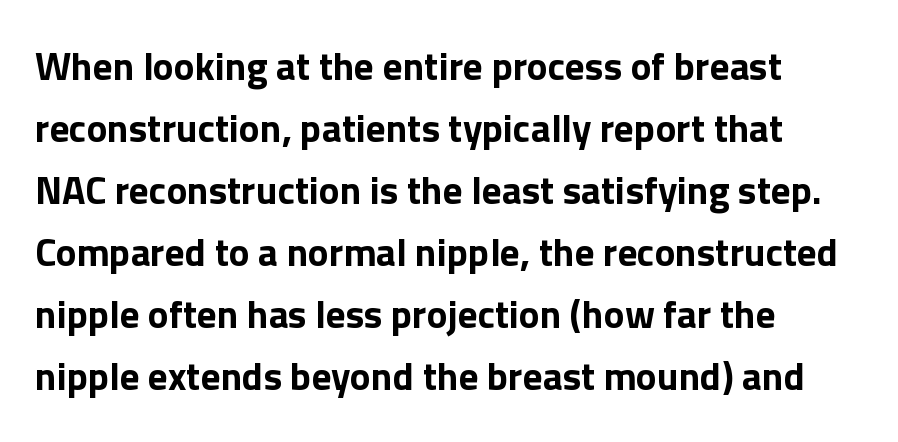
The space beneath each line is pristine and unruled. How heavy is the stroke? Heavy — this is a bold. The typography opts for an upright posture over an oblique one. The face used here is a sans, in the tradition of grotesques and geometrics. The setting favours the left margin, as ordinary paragraphs usually do.
